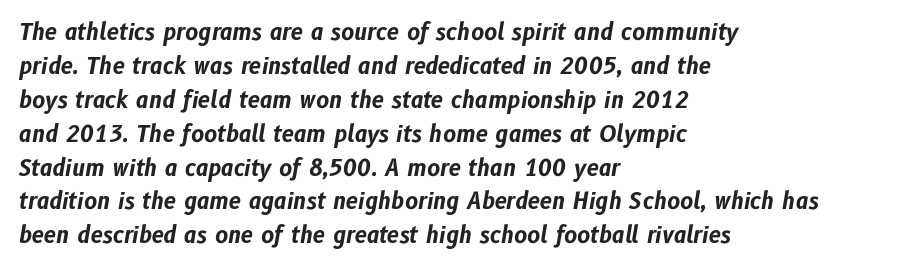
This is heavy type, rendered in bold. Whoever set this chose a conventional vertical rhythm. Type without underlining. The letterforms sit shoulder to shoulder at normal distance.
